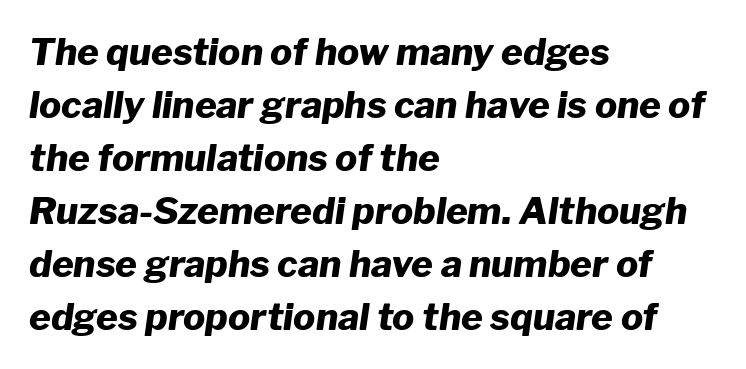
Q: Is the text bold? A: Yes.
Q: Is the text italic (slanted)? A: Yes, it leans right by about 8 degrees.
Q: Is the text underlined? A: No.
Q: How is the paragraph aligned? A: Left-aligned.
Q: Is the spacing between letters normal or unusually wide? A: Normal.
Q: Is the spacing between lines tight, normal or loose? A: Normal.
Q: Width (condensed, normal, or wide)? A: Normal.
Q: Stroke contrast? A: Low.
Q: x-height? A: Medium.
Q: Monospaced? A: No.
